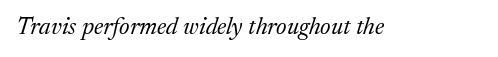
The foot of each line stays bare and open. Designer's note — italics engaged. Standard letterfit; no display-style spreading of the glyphs. The letterforms sit at book weight or below.
